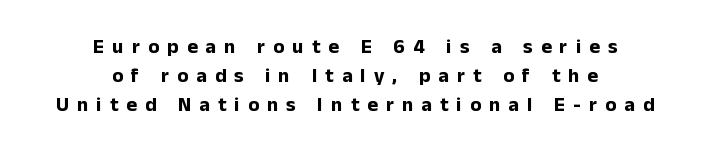
Q: Is the text bold? A: Yes.
Q: Is the text italic (slanted)? A: No, it is upright.
Q: Is the text underlined? A: No.
Q: How is the paragraph aligned? A: Centered.
Q: Is the spacing between letters normal or unusually wide? A: Unusually wide.
Q: Is the spacing between lines tight, normal or loose? A: Normal.
